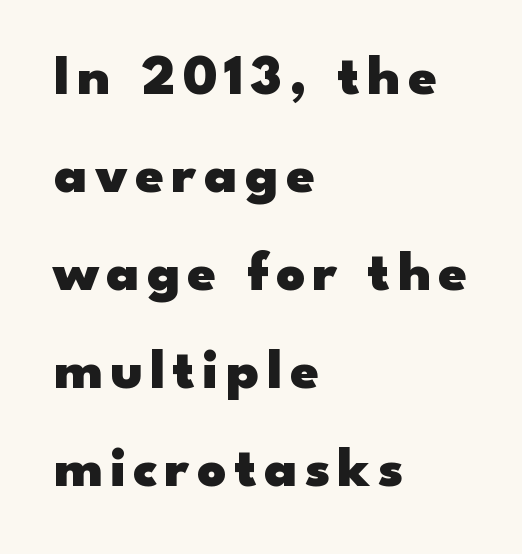
{"serif": "no", "italic": "no", "bold": "yes", "weight": "heavy", "width": "wide", "stroke_contrast": "low", "x_height": "small", "monospaced": "no", "underline": "no", "align": "left", "line_spacing_ratio": 1.72, "glyph_px": 57}
